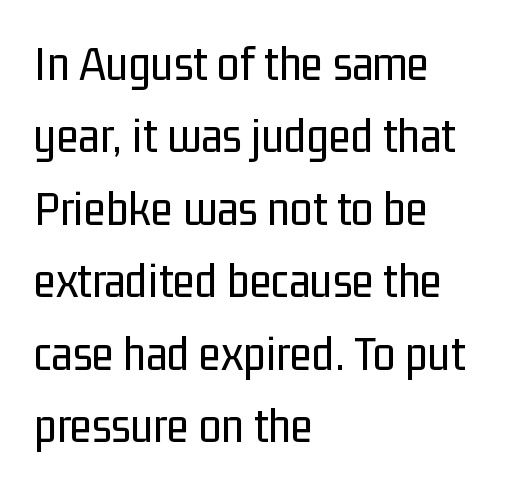
{"serif": "no", "italic": "no", "bold": "no", "weight": "regular", "width": "condensed", "stroke_contrast": "low", "x_height": "medium", "monospaced": "no", "underline": "no", "align": "left", "line_spacing": "normal", "line_spacing_ratio": 1.42, "letter_spacing": "normal", "letter_spacing_em": 0.0, "glyph_px": 51}
